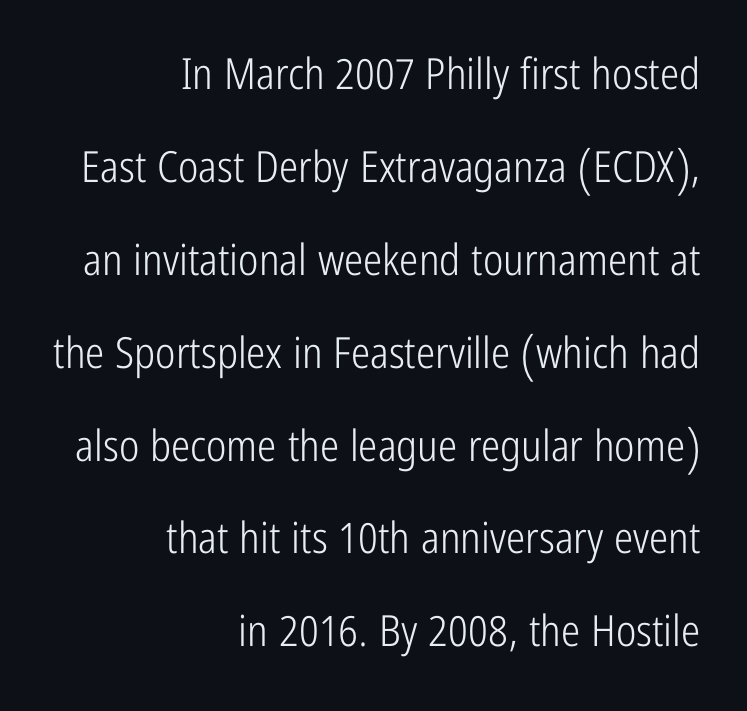
Here the designer chose a conventional face with non-uniform glyph widths. Compared with typical paragraphs, the rows here are farther apart. Upright lettering throughout. The paragraph shown leans on its right margin. The glyphs in this specimen are sans serif. Weight: not bold — regular or lighter.
